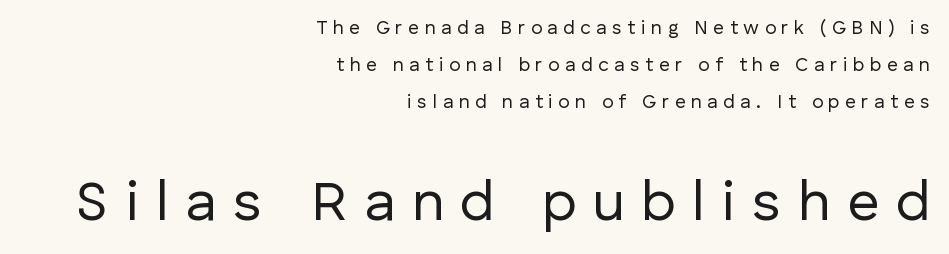
Is there any slant? The stems are plumb. The passage shown is typed in a proportional face where columns would drift. Which margin do the lines hug? The right one — the left edge is uneven. Students, note that the glyphs here are deliberately spaced far apart. You can tell from the bare stems that sans-serif type was used. Only glyphs here, with clear space below each row.
